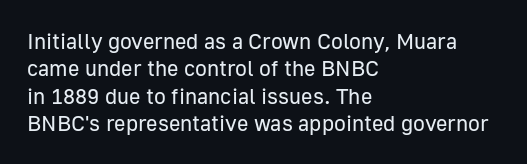
{"italic": "no", "bold": "no", "underline": "no", "align": "left", "line_spacing": "normal", "line_spacing_ratio": 1.25, "letter_spacing": "normal", "letter_spacing_em": 0.0, "glyph_px": 22}
